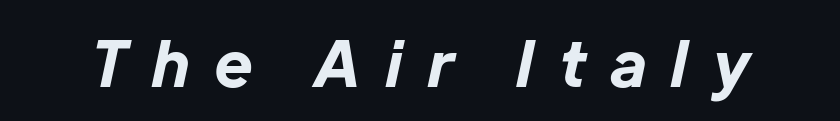
Q: Is the text bold? A: Yes.
Q: Is the text italic (slanted)? A: Yes, it leans right by about 12 degrees.
Q: Is the text underlined? A: No.
Q: Is the spacing between letters normal or unusually wide? A: Unusually wide.
Q: Width (condensed, normal, or wide)? A: Normal.
Q: Stroke contrast? A: Low.
Q: x-height? A: Medium.
Q: Monospaced? A: No.
